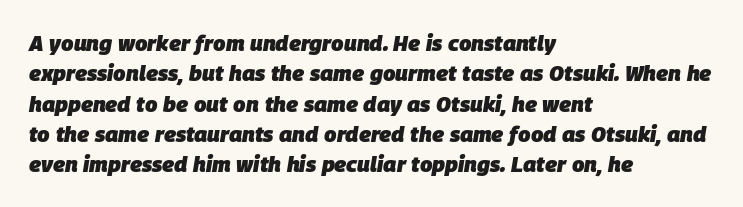
Q: Is the text bold? A: Yes.
Q: Is the text italic (slanted)? A: Yes, it leans right by about 9 degrees.
Q: Is the text underlined? A: No.
Q: How is the paragraph aligned? A: Left-aligned.
Q: Is the spacing between letters normal or unusually wide? A: Normal.
Q: Is the spacing between lines tight, normal or loose? A: Normal.
